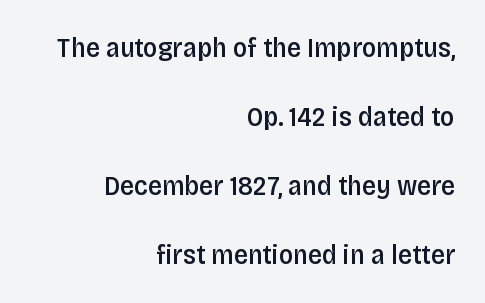
The image shows 28 px semibold, condensed sans-serif type, upright; set right-aligned, loose line spacing (2.47x), normal letter spacing, not underlined; low stroke contrast and a large x-height.
